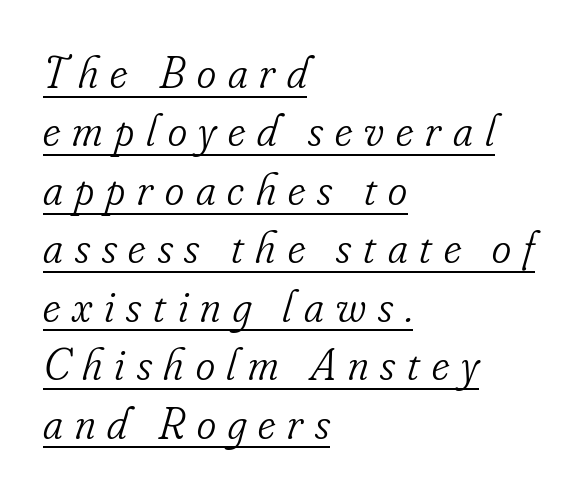
The image shows 46 px light, condensed serif type, italic (leaning right); set left-aligned, normal line spacing (1.27x), unusually wide letter spacing (+0.26 em), underlined; low stroke contrast and a small x-height.
